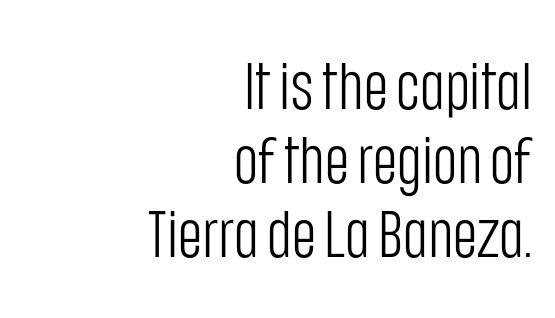
The letters advance in unequal steps, a hallmark of proportional type. Compared with typical body copy, the letter spacing here is the same. Notice how the passage keeps a crisp vertical edge on the right only. Underlining? Definitely not there. The face looks like a standard text weight, possibly lighter.
